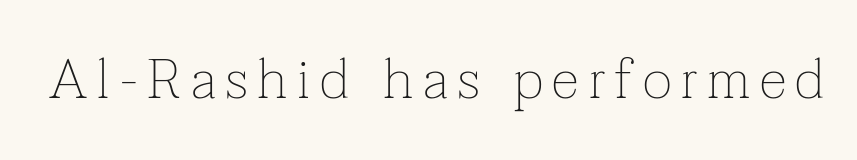
Q: Is the text bold? A: No.
Q: Is the text italic (slanted)? A: No, it is upright.
Q: Is the typeface a serif or a sans-serif typeface? A: Serif.
Q: Is the text underlined? A: No.
Q: Width (condensed, normal, or wide)? A: Normal.
Q: Stroke contrast? A: Low.
Q: x-height? A: Medium.
Q: Monospaced? A: No.
